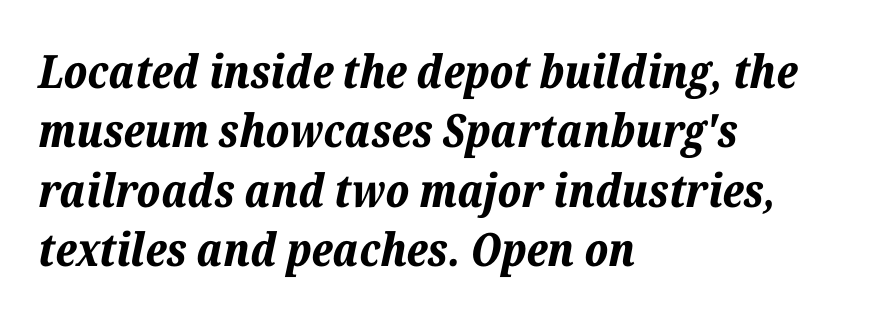
The image shows 46 px bold type, italic (leaning right); set left-aligned, normal line spacing (1.29x), normal letter spacing, not underlined; low stroke contrast and a medium x-height.
